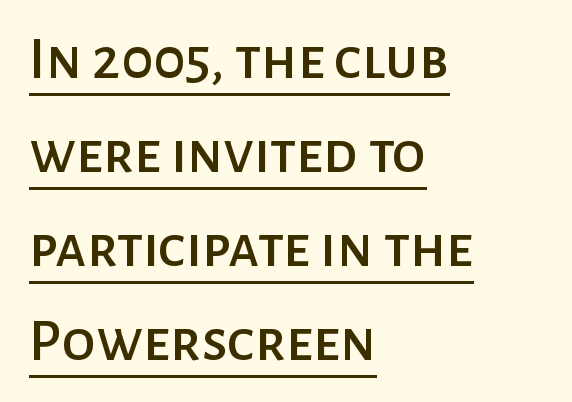
Q: Is the text italic (slanted)? A: No, it is upright.
Q: Is the typeface a serif or a sans-serif typeface? A: Sans-serif.
Q: Is the text underlined? A: Yes.
Q: How is the paragraph aligned? A: Left-aligned.
Q: Is the spacing between letters normal or unusually wide? A: Normal.
Q: Is the spacing between lines tight, normal or loose? A: Normal.
Q: Width (condensed, normal, or wide)? A: Normal.
Q: Stroke contrast? A: Low.
Q: x-height? A: Medium.
Q: Monospaced? A: No.
